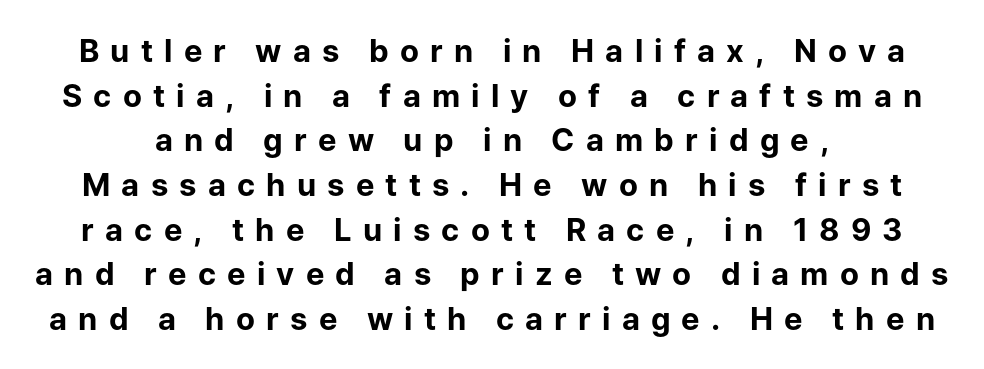
{"serif": "no", "italic": "no", "bold": "yes", "weight": "bold", "width": "normal", "stroke_contrast": "low", "x_height": "medium", "monospaced": "no", "underline": "no", "line_spacing": "normal", "line_spacing_ratio": 1.44, "letter_spacing": "wide", "letter_spacing_em": 0.36, "glyph_px": 31}
